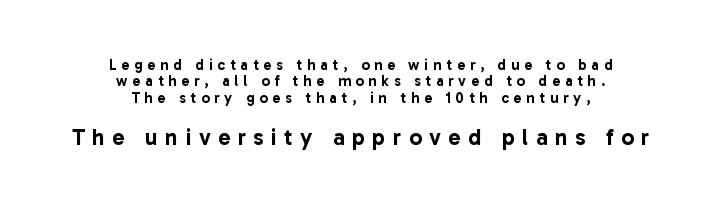
Q: Is the text italic (slanted)? A: No, it is upright.
Q: Is the text underlined? A: No.
Q: How is the paragraph aligned? A: Centered.
Q: Is the spacing between letters normal or unusually wide? A: Unusually wide.
Q: Is the spacing between lines tight, normal or loose? A: Tight.
Q: Which block of text is set in a larger size, the first (top) or the second (bottom)? A: The second (bottom) one.
